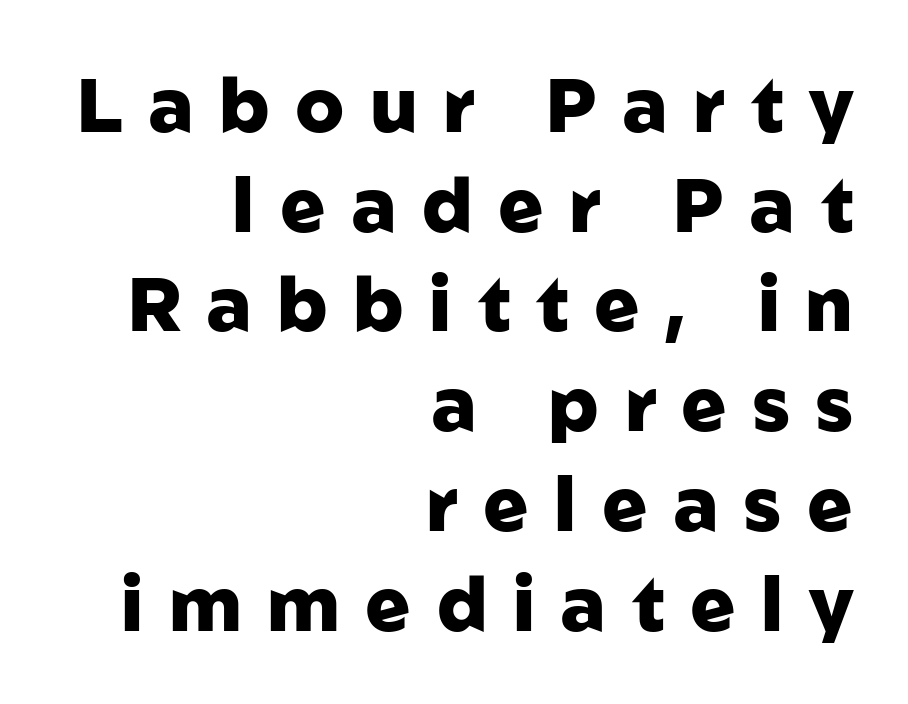
{"serif": "no", "italic": "no", "bold": "yes", "weight": "heavy", "width": "normal", "stroke_contrast": "low", "x_height": "medium", "monospaced": "no", "underline": "no", "align": "right", "line_spacing": "normal", "line_spacing_ratio": 1.33, "letter_spacing": "wide", "letter_spacing_em": 0.34, "glyph_px": 75}
